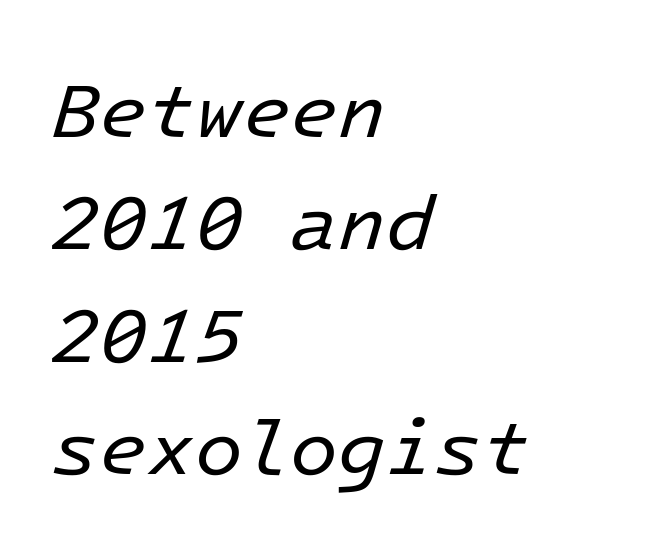
Q: Is the text bold? A: No.
Q: Is the text italic (slanted)? A: Yes, it leans right by about 16 degrees.
Q: Is the text underlined? A: No.
Q: How is the paragraph aligned? A: Left-aligned.
Q: Is the spacing between letters normal or unusually wide? A: Normal.
Q: Is the spacing between lines tight, normal or loose? A: Normal.
Q: Width (condensed, normal, or wide)? A: Normal.
Q: Stroke contrast? A: Low.
Q: x-height? A: Medium.
Q: Monospaced? A: Yes.
